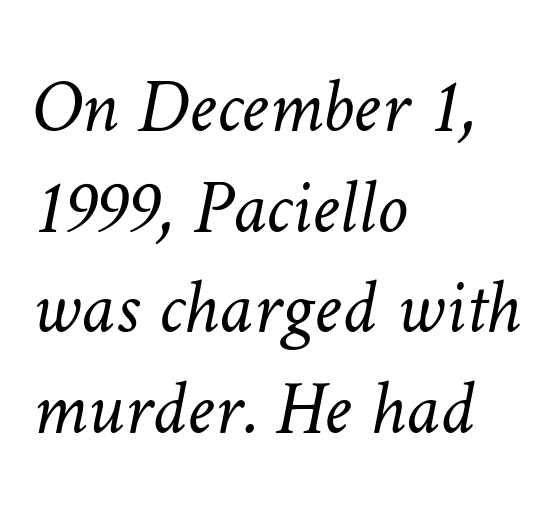
Q: Is the text bold? A: No.
Q: Is the text underlined? A: No.
Q: How is the paragraph aligned? A: Left-aligned.
Q: Is the spacing between letters normal or unusually wide? A: Normal.
Q: Is the spacing between lines tight, normal or loose? A: Normal.
Q: Width (condensed, normal, or wide)? A: Normal.
Q: Stroke contrast? A: Low.
Q: x-height? A: Medium.
Q: Monospaced? A: No.
